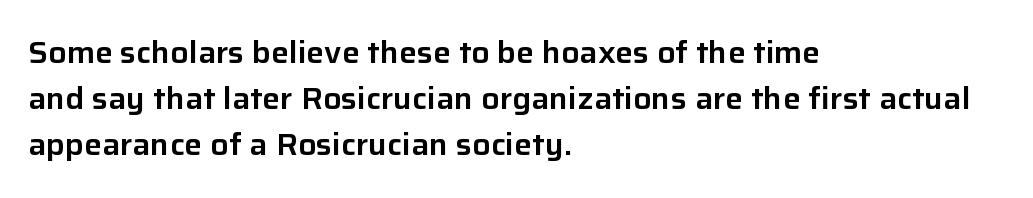
{"serif": "no", "italic": "no", "width": "normal", "stroke_contrast": "low", "x_height": "medium", "monospaced": "no", "underline": "no", "align": "left", "line_spacing": "normal", "line_spacing_ratio": 1.54, "letter_spacing": "normal", "letter_spacing_em": 0.0, "glyph_px": 30}
